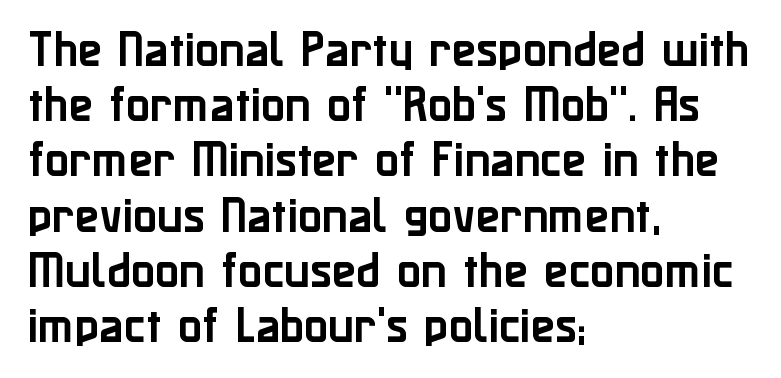
{"serif": "no", "italic": "no", "width": "normal", "stroke_contrast": "low", "x_height": "medium", "monospaced": "no", "underline": "no", "align": "left", "line_spacing": "normal", "line_spacing_ratio": 1.38, "letter_spacing": "normal", "letter_spacing_em": 0.0, "glyph_px": 40}
